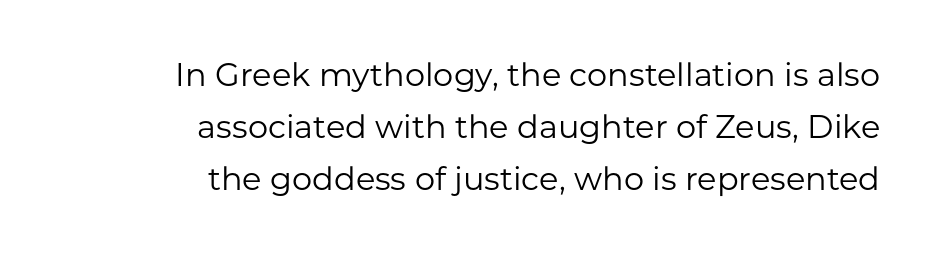
The image shows 32 px regular-weight sans-serif type, upright; set right-aligned, normal line spacing (1.62x), normal letter spacing, not underlined; low stroke contrast and a medium x-height.
